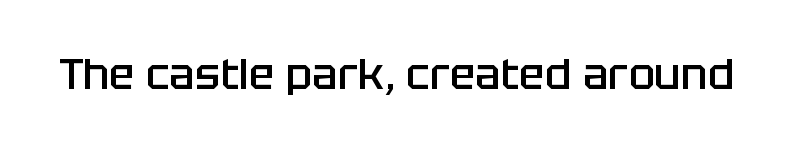
Serifs: no, the terminals of the letterforms are clean. The tracking reads as untouched default to a designer's eye. Words float on clear page, feet unadorned. Typesetter's note: demi weight, one step under bold. Italic? Not at all — the glyphs are vertical. Do the characters align in a grid? No, the font is proportional.
